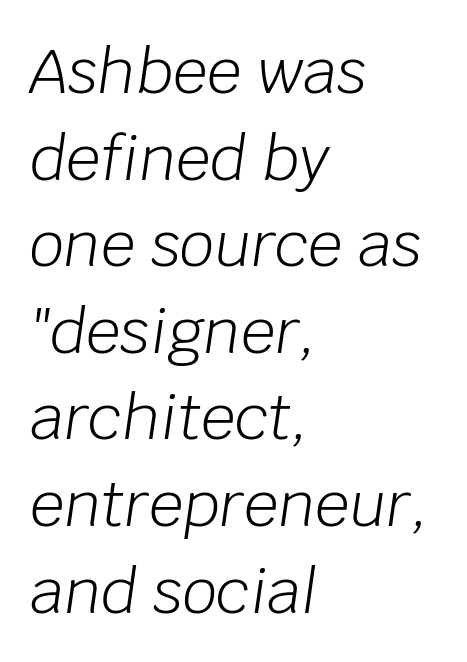
The image shows 61 px light type, italic (leaning right); set left-aligned, normal line spacing (1.42x), normal letter spacing, not underlined; low stroke contrast and a large x-height.
